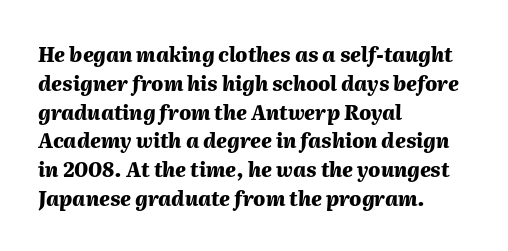
The image shows 20 px bold type, italic (leaning right); set left-aligned, normal line spacing (1.44x), normal letter spacing, not underlined.
